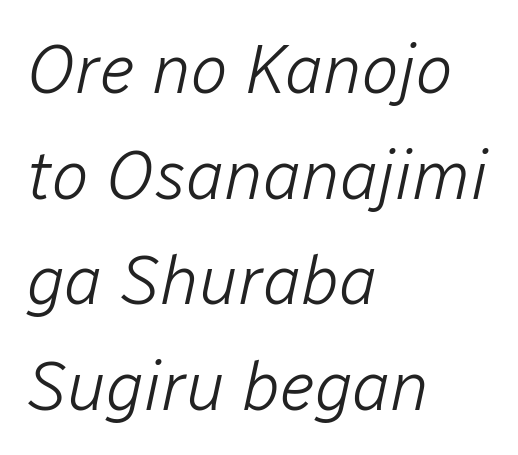
{"italic": "yes", "lean": "right", "slant_degrees": 12, "bold": "no", "weight": "light", "width": "normal", "stroke_contrast": "low", "x_height": "medium", "monospaced": "no", "underline": "no", "align": "left", "line_spacing": "normal", "line_spacing_ratio": 1.53, "letter_spacing": "normal", "letter_spacing_em": 0.0, "glyph_px": 69}
